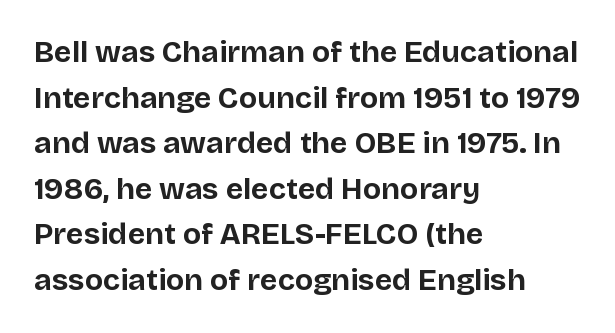
The image shows 30 px bold sans-serif type, upright; set left-aligned, normal line spacing (1.52x), normal letter spacing, not underlined; low stroke contrast and a large x-height.
